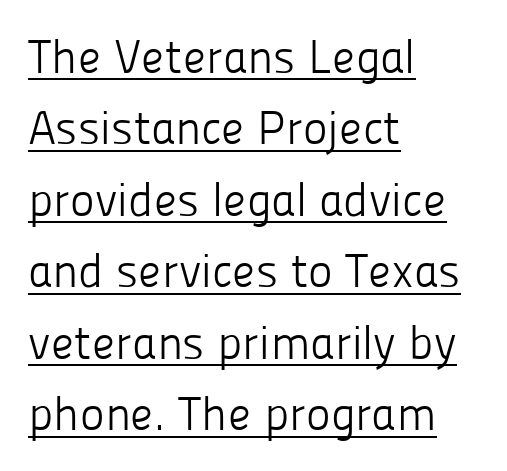
Q: Is the text bold? A: No.
Q: Is the text italic (slanted)? A: No, it is upright.
Q: Is the typeface a serif or a sans-serif typeface? A: Sans-serif.
Q: Is the text underlined? A: Yes.
Q: How is the paragraph aligned? A: Left-aligned.
Q: Is the spacing between letters normal or unusually wide? A: Normal.
Q: Is the spacing between lines tight, normal or loose? A: Normal.
Q: Width (condensed, normal, or wide)? A: Normal.
Q: Stroke contrast? A: Low.
Q: x-height? A: Medium.
Q: Monospaced? A: No.
